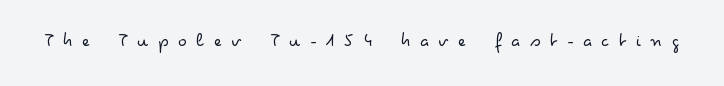
The image shows 21 px text type, upright; set unusually wide letter spacing (+0.43 em), not underlined.
